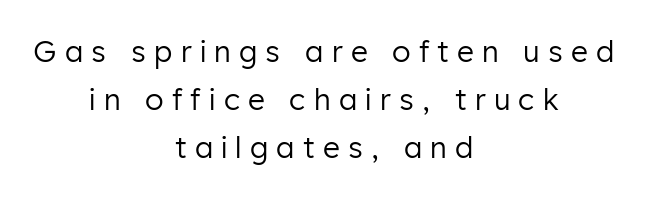
Q: Is the text bold? A: No.
Q: Is the text italic (slanted)? A: No, it is upright.
Q: Is the typeface a serif or a sans-serif typeface? A: Sans-serif.
Q: Is the text underlined? A: No.
Q: How is the paragraph aligned? A: Centered.
Q: Is the spacing between letters normal or unusually wide? A: Unusually wide.
Q: Is the spacing between lines tight, normal or loose? A: Normal.
Q: Width (condensed, normal, or wide)? A: Normal.
Q: Stroke contrast? A: Low.
Q: x-height? A: Medium.
Q: Monospaced? A: No.
